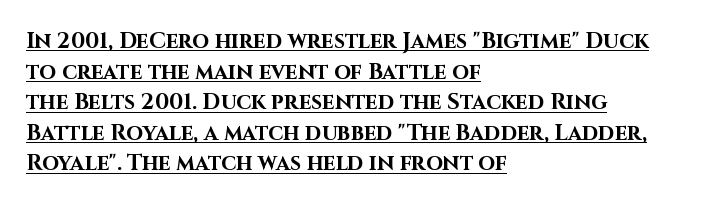
{"italic": "no", "bold": "yes", "underline": "yes", "align": "left", "line_spacing": "normal", "line_spacing_ratio": 1.39, "letter_spacing": "normal", "letter_spacing_em": 0.0, "glyph_px": 22}
